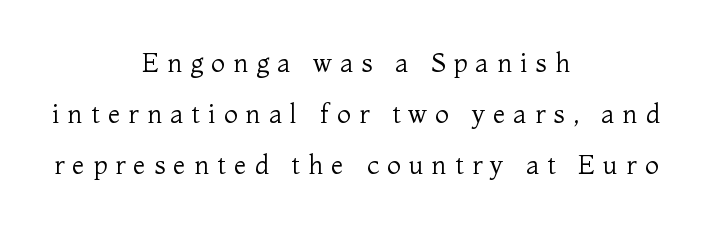
{"italic": "no", "bold": "no", "underline": "no", "align": "center", "line_spacing": "loose", "line_spacing_ratio": 1.96, "letter_spacing": "wide", "letter_spacing_em": 0.31, "glyph_px": 26}
